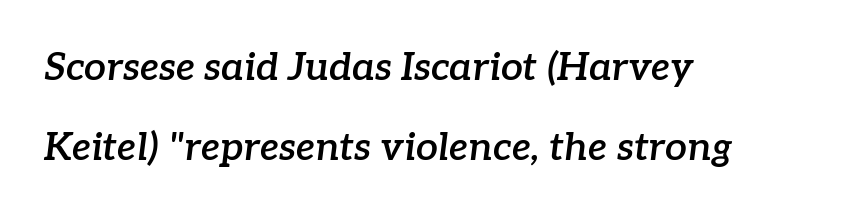
How would I describe the line gaps? Wide and relaxed. The typeface chosen for these lines features serifs. In terms of weight, the rendering is demibold, just under bold. Beneath every word, the page is bare. When letters slant like this, we call the style italic.
